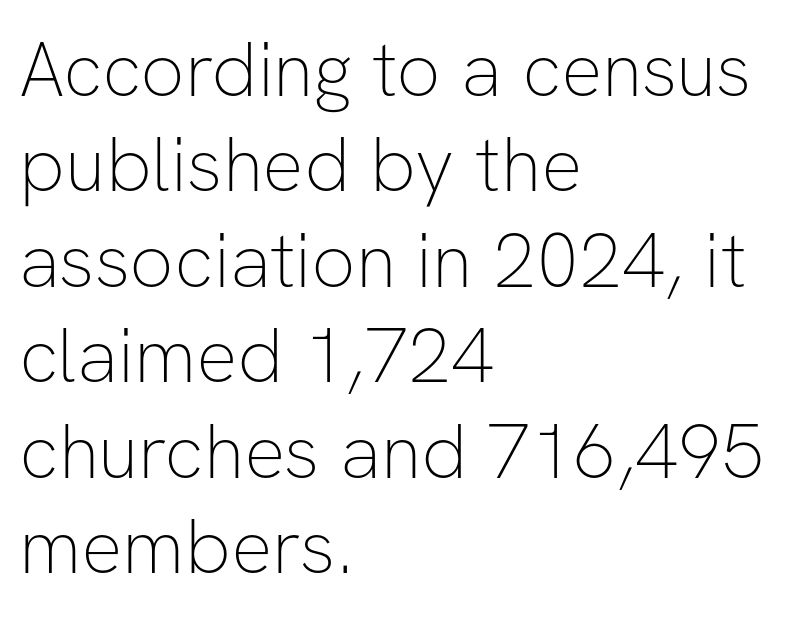
Q: Is the text bold? A: No.
Q: Is the text italic (slanted)? A: No, it is upright.
Q: Is the typeface a serif or a sans-serif typeface? A: Sans-serif.
Q: Is the text underlined? A: No.
Q: How is the paragraph aligned? A: Left-aligned.
Q: Is the spacing between letters normal or unusually wide? A: Normal.
Q: Width (condensed, normal, or wide)? A: Normal.
Q: Stroke contrast? A: Low.
Q: x-height? A: Medium.
Q: Monospaced? A: No.
